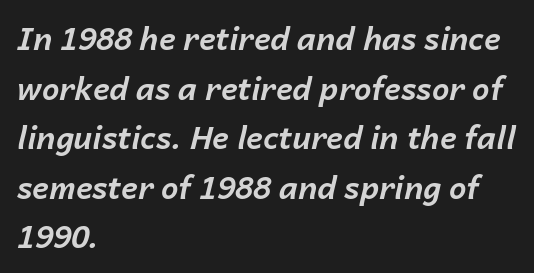
Q: Is the text bold? A: Yes.
Q: Is the text italic (slanted)? A: Yes, it leans right by about 14 degrees.
Q: Is the text underlined? A: No.
Q: How is the paragraph aligned? A: Left-aligned.
Q: Is the spacing between letters normal or unusually wide? A: Normal.
Q: Is the spacing between lines tight, normal or loose? A: Normal.
Q: Width (condensed, normal, or wide)? A: Normal.
Q: Stroke contrast? A: Low.
Q: x-height? A: Medium.
Q: Monospaced? A: No.
